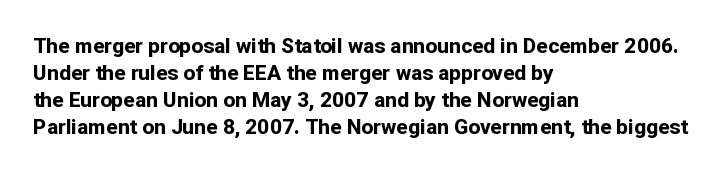
The image shows 21 px bold type, upright; set left-aligned, normal line spacing (1.28x), normal letter spacing, not underlined.
